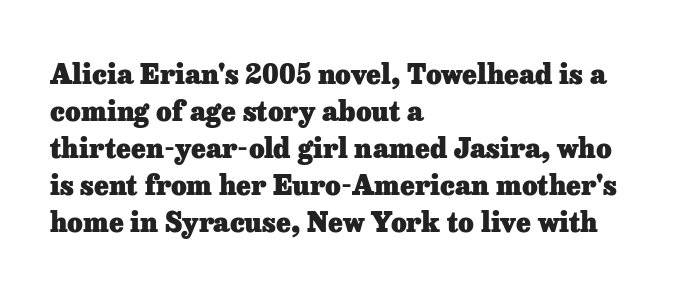
Every character sits straight up, as roman type does. Words appear dense and cohesive because spacing is normal. On the weight axis this lands at bold, roughly 700. In terms of leading, this rendering sits right in the middle.
